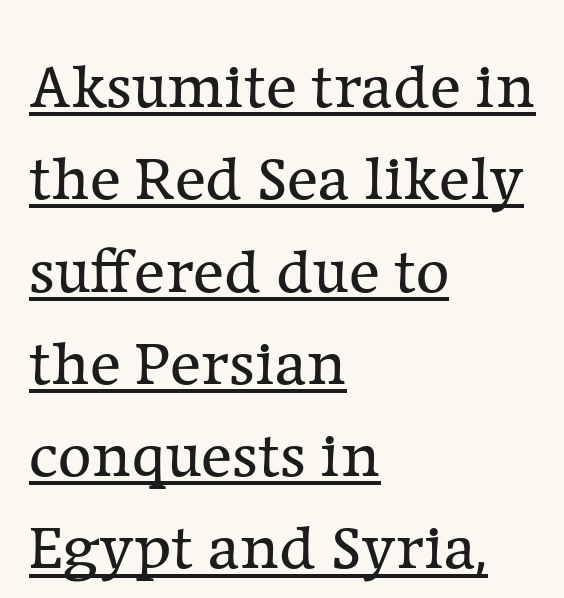
The image shows 65 px regular-weight serif type, upright; set left-aligned, normal line spacing (1.42x), normal letter spacing, underlined; low stroke contrast and a medium x-height.
